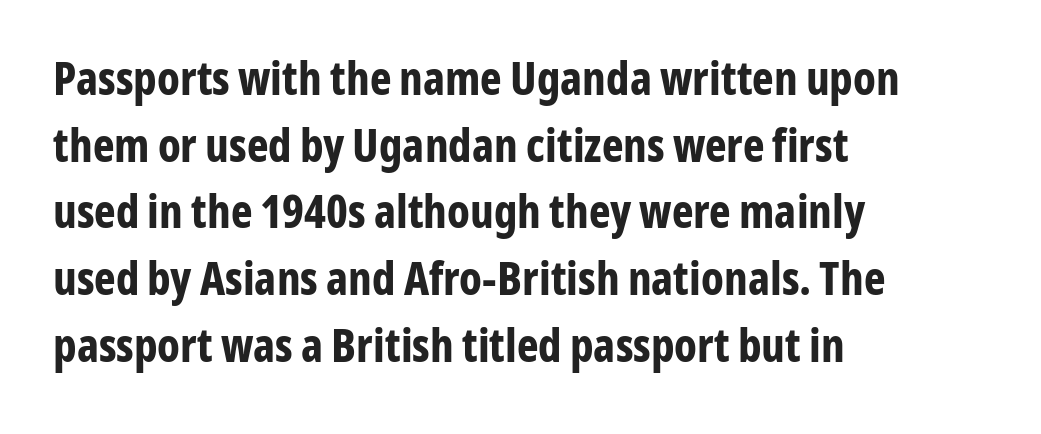
{"serif": "no", "italic": "no", "bold": "yes", "weight": "bold", "width": "condensed", "stroke_contrast": "low", "x_height": "medium", "monospaced": "no", "underline": "no", "align": "left", "line_spacing": "normal", "line_spacing_ratio": 1.45, "letter_spacing": "normal", "letter_spacing_em": 0.0, "glyph_px": 46}
